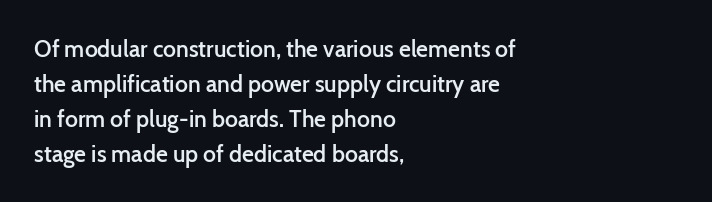
The image shows 23 px text type, upright; set left-aligned, normal line spacing (1.52x), normal letter spacing, not underlined.
